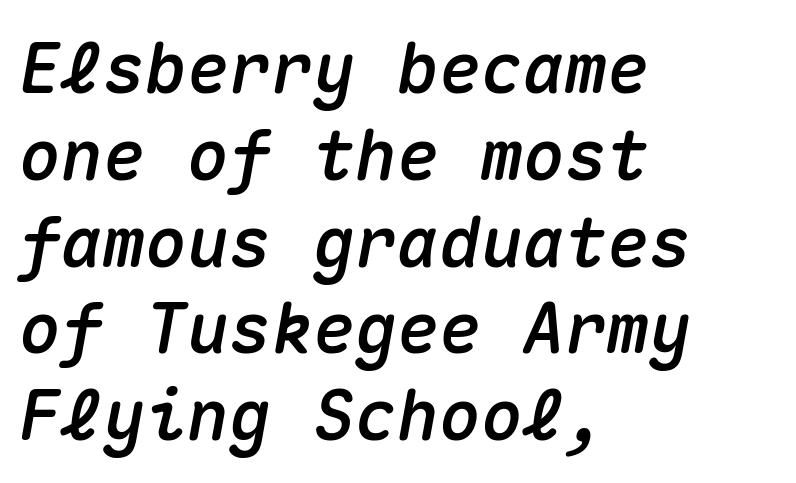
Q: Is the text italic (slanted)? A: Yes, it leans right by about 10 degrees.
Q: Is the text underlined? A: No.
Q: How is the paragraph aligned? A: Left-aligned.
Q: Is the spacing between letters normal or unusually wide? A: Normal.
Q: Width (condensed, normal, or wide)? A: Normal.
Q: Stroke contrast? A: Medium.
Q: x-height? A: Medium.
Q: Monospaced? A: Yes.
